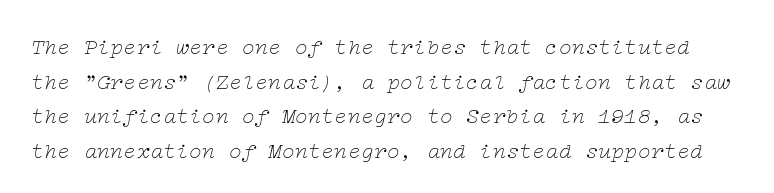
Unbolded letterforms with no extra heft. Normally led — the rows are evenly, conventionally spaced. Nobody touched the tracking dial on this one. Slanted lettering throughout.
